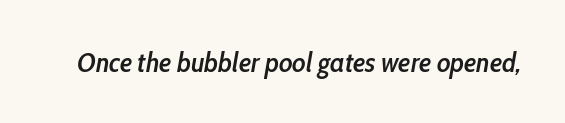
The image shows 28 px semibold, condensed type, italic (leaning right); set normal letter spacing, not underlined; low stroke contrast and a medium x-height.
